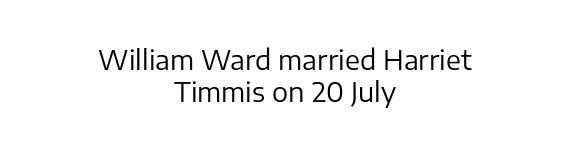
One-word summary of the alignment: center. On a weight scale, this lands at 450 or below. Just letters on the line, the space beneath them empty. Glyph-to-glyph distance matches everyday printed text.
